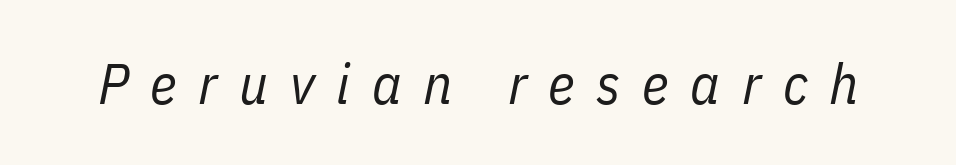
{"italic": "yes", "lean": "right", "slant_degrees": 11, "bold": "no", "weight": "regular", "width": "condensed", "stroke_contrast": "low", "x_height": "medium", "monospaced": "no", "underline": "no", "letter_spacing": "wide", "letter_spacing_em": 0.38, "glyph_px": 57}
